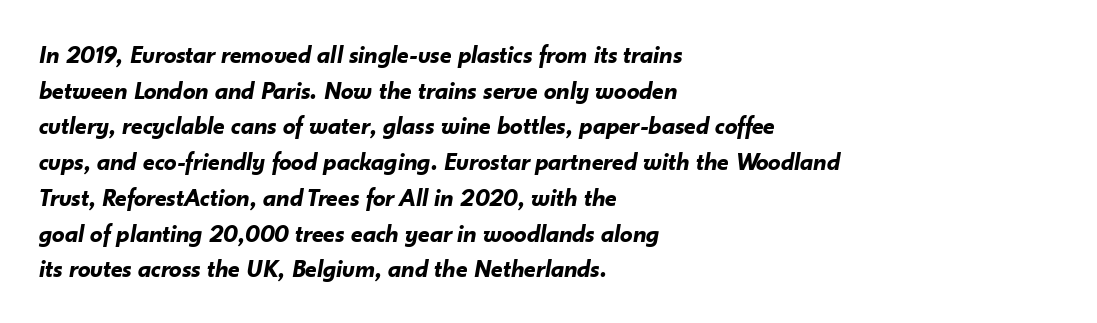
{"italic": "yes", "lean": "right", "slant_degrees": 10, "bold": "yes", "underline": "no", "align": "left", "line_spacing": "normal", "line_spacing_ratio": 1.43, "letter_spacing": "normal", "letter_spacing_em": 0.0, "glyph_px": 25}
